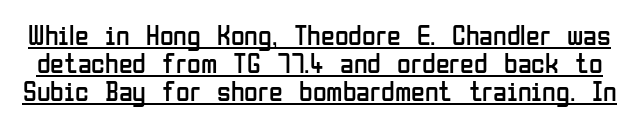
These lines are rendered in a variable-pitch font. Font category for this specimen: sans-serif. The face looks like a standard text weight, possibly lighter. These lines keep a tight, regular rhythm from letter to letter. This sample trades vertical openness for compactness between lines.
